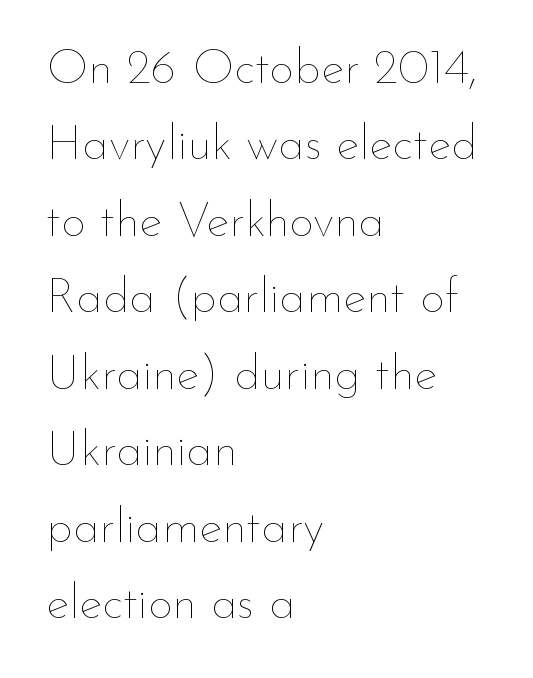
The image shows 49 px thin type, upright; set left-aligned, normal line spacing (1.56x), normal letter spacing, not underlined; low stroke contrast and a small x-height.
